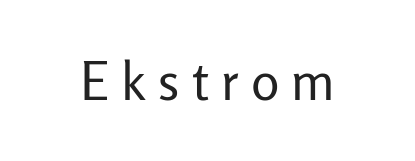
Q: Is the text bold? A: No.
Q: Is the text italic (slanted)? A: No, it is upright.
Q: Is the typeface a serif or a sans-serif typeface? A: Sans-serif.
Q: Is the text underlined? A: No.
Q: Is the spacing between letters normal or unusually wide? A: Unusually wide.
Q: Width (condensed, normal, or wide)? A: Normal.
Q: Stroke contrast? A: Low.
Q: x-height? A: Medium.
Q: Monospaced? A: No.
